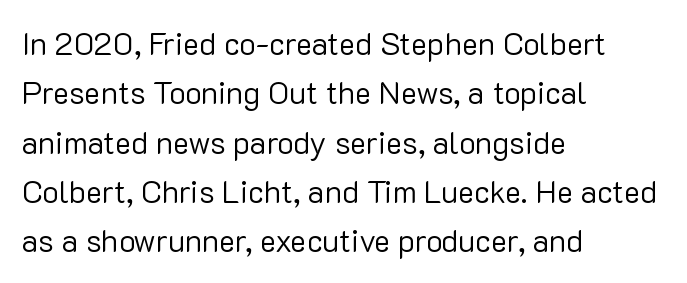
The image shows 31 px regular-weight sans-serif type, upright; set left-aligned, normal line spacing (1.59x), normal letter spacing, not underlined; low stroke contrast and a medium x-height.
